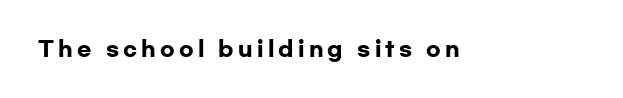
Q: Is the text bold? A: Yes.
Q: Is the text italic (slanted)? A: No, it is upright.
Q: Is the text underlined? A: No.
Q: Is the spacing between letters normal or unusually wide? A: Unusually wide.
